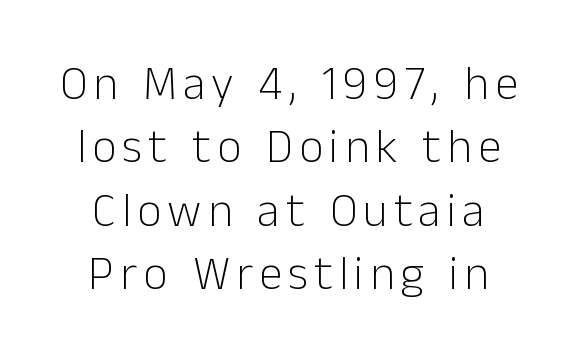
Q: Is the text bold? A: No.
Q: Is the text italic (slanted)? A: No, it is upright.
Q: Is the typeface a serif or a sans-serif typeface? A: Sans-serif.
Q: Is the text underlined? A: No.
Q: How is the paragraph aligned? A: Centered.
Q: Is the spacing between lines tight, normal or loose? A: Normal.
Q: Width (condensed, normal, or wide)? A: Normal.
Q: Stroke contrast? A: Low.
Q: x-height? A: Medium.
Q: Monospaced? A: No.
